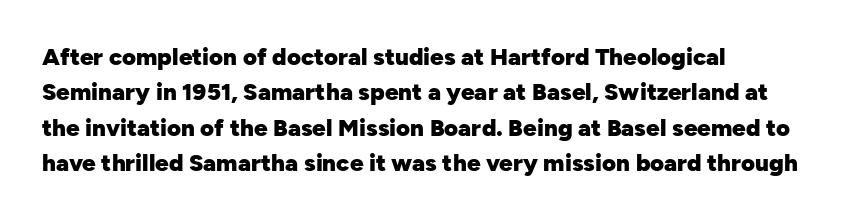
{"italic": "no", "bold": "yes", "underline": "no", "align": "left", "line_spacing": "normal", "line_spacing_ratio": 1.47, "letter_spacing": "normal", "letter_spacing_em": 0.0, "glyph_px": 24}
